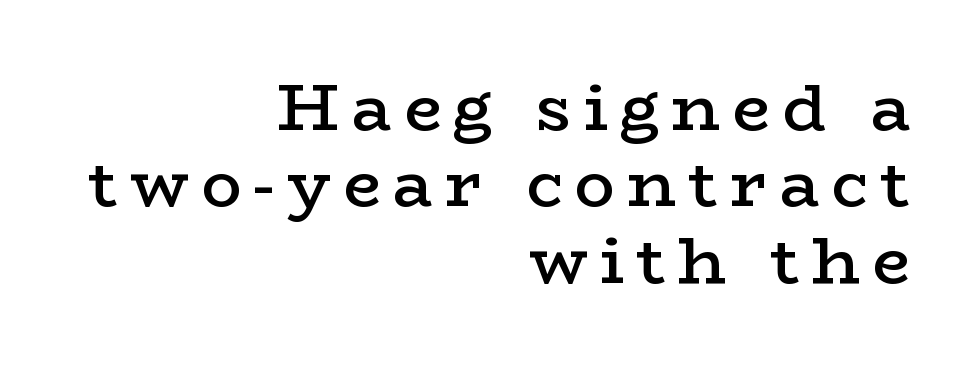
The image shows 67 px semibold, wide serif type, upright; set right-aligned, tight line spacing (1.14x), not underlined; low stroke contrast and a medium x-height.
